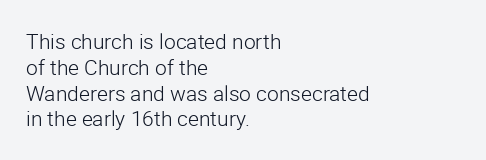
The image shows 21 px text type, upright; set left-aligned, line spacing 1.23x, normal letter spacing, not underlined.
